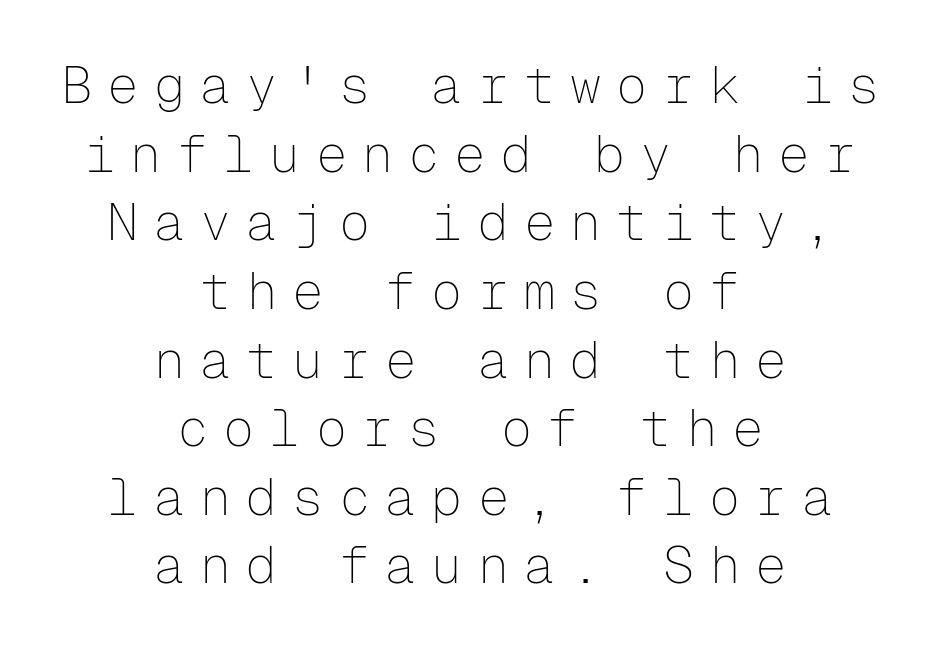
Tall strokes in this sample are plumb rather than angled. I'd call this a sans setting — the letters go barefoot. The letters march in equal steps, a hallmark of fixed-pitch type. Check the space under the baseline: it is left empty. Characters follow at a spacing far wider than the type designer built in. The rendering positions every line midway between the sides.
